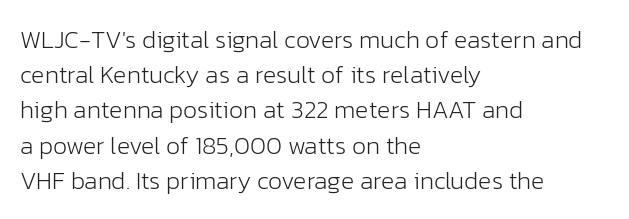
Q: Is the text bold? A: No.
Q: Is the text italic (slanted)? A: No, it is upright.
Q: Is the text underlined? A: No.
Q: How is the paragraph aligned? A: Left-aligned.
Q: Is the spacing between letters normal or unusually wide? A: Normal.
Q: Is the spacing between lines tight, normal or loose? A: Normal.
